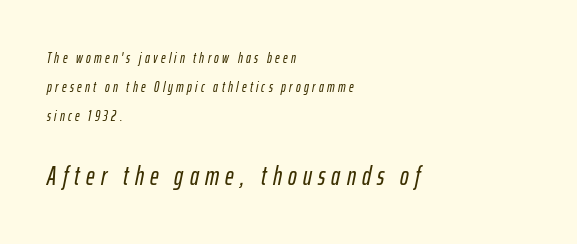
Descender tails drop into unmarked territory. Is there much room between lines? Yes — plenty of vertical air separates them. The letters are spread apart with noticeably loose tracking. Slanted lettering throughout. Line beginnings align vertically; line endings do not.
